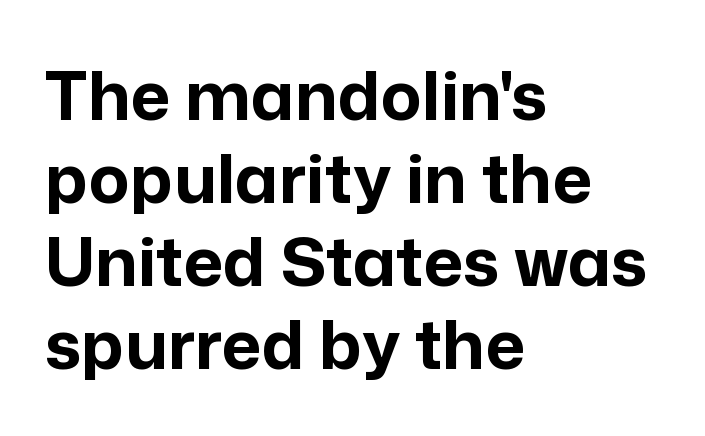
The image shows 68 px bold sans-serif type, upright; set left-aligned, line spacing 1.22x, normal letter spacing, not underlined; low stroke contrast and a medium x-height.
